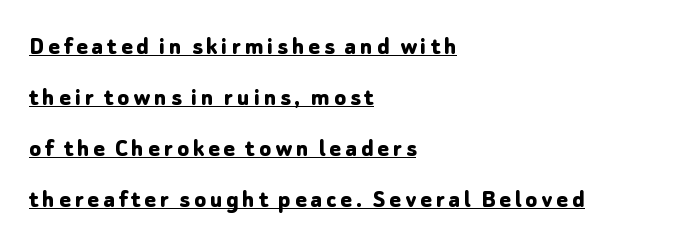
Weight: bold. Horizontal alignment here is leftward, the default for most running prose. Notice how the stems are strictly vertical — no italics here. The specimen includes a rule beneath the text block's lines.
